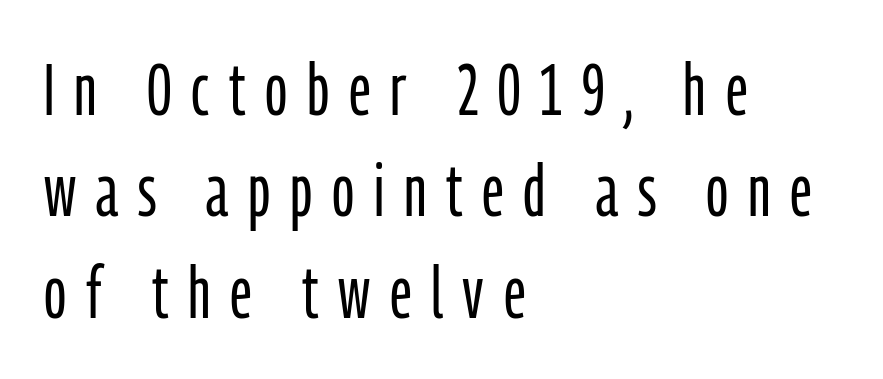
{"serif": "no", "italic": "no", "bold": "no", "weight": "light", "width": "condensed", "stroke_contrast": "low", "x_height": "medium", "monospaced": "no", "underline": "no", "align": "left", "line_spacing": "normal", "line_spacing_ratio": 1.39, "letter_spacing": "wide", "letter_spacing_em": 0.27, "glyph_px": 73}
